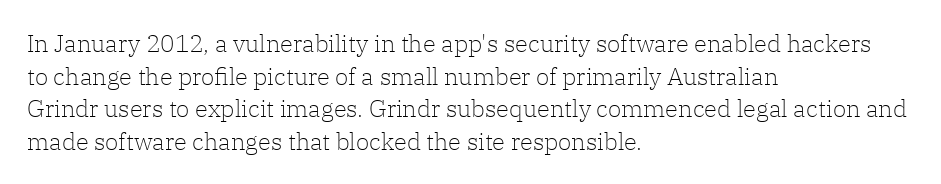
Plain, unruled lines of type. Ordinary non-slanted type is in use. Does extra space separate the letters? No, they use regular spacing. This is not heavy type; no bold has been used. These lines sit exactly where default settings would place them. Reading down the block, your eye returns to a fixed left position each line.
